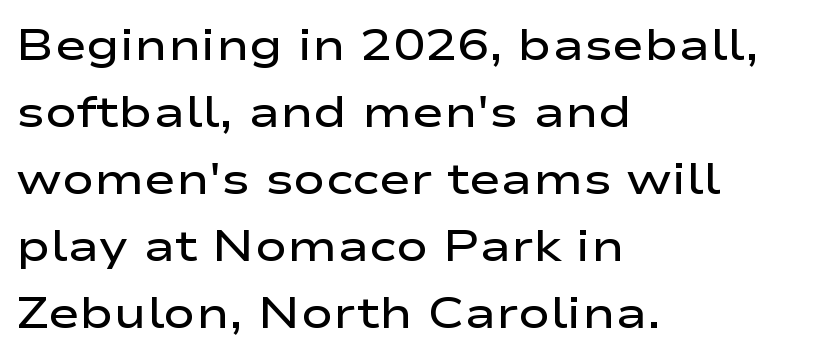
A roman cut, with each character standing at attention. Line starts are locked; line ends wander. The glyphs have the mass of a demibold cut, below bold. A typesetter would call this proportional, since set widths differ per character. Is the letter spacing exaggerated? No — it looks like the ordinary default.
